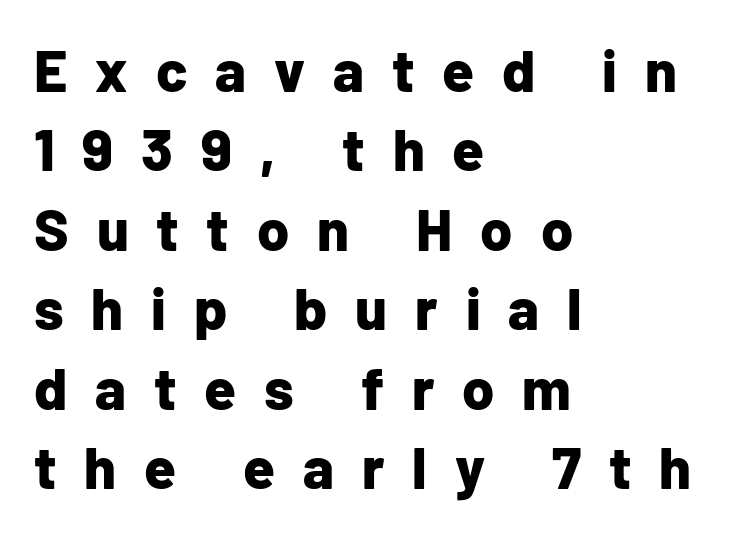
Q: Is the text bold? A: Yes.
Q: Is the text italic (slanted)? A: No, it is upright.
Q: Is the typeface a serif or a sans-serif typeface? A: Sans-serif.
Q: Is the text underlined? A: No.
Q: How is the paragraph aligned? A: Left-aligned.
Q: Is the spacing between letters normal or unusually wide? A: Unusually wide.
Q: Is the spacing between lines tight, normal or loose? A: Normal.
Q: Width (condensed, normal, or wide)? A: Normal.
Q: Stroke contrast? A: Low.
Q: x-height? A: Medium.
Q: Monospaced? A: No.
